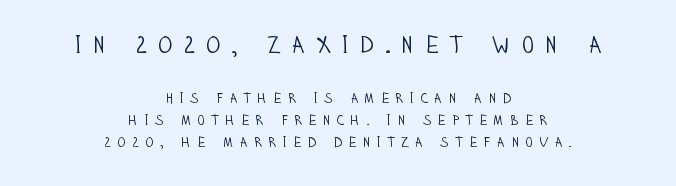
Leading: standard. Tall strokes in this sample are plumb rather than angled. The specimen omits any rule beneath the text block's lines. Whoever set this made the first block the dominant, larger element. The letterforms stand isolated, each surrounded by extra space.
